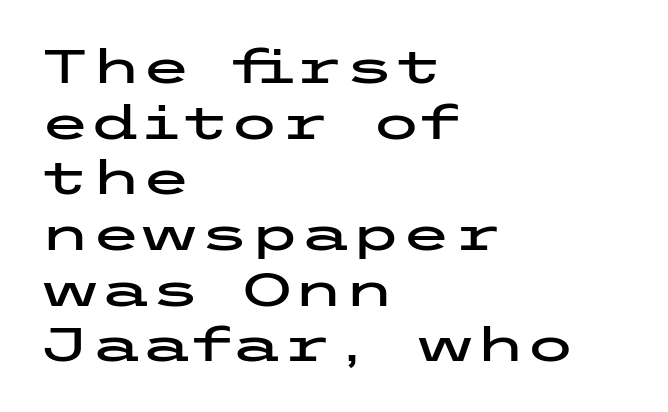
Letterform terminals end flat and unadorned throughout the passage. Visually the block forms a straight wall on the left and a jagged coastline on the right. The space beneath each line is pristine and unruled. Characters remain perfectly vertical along every line. Students, note that the glyphs here touch the page at normal intervals.
